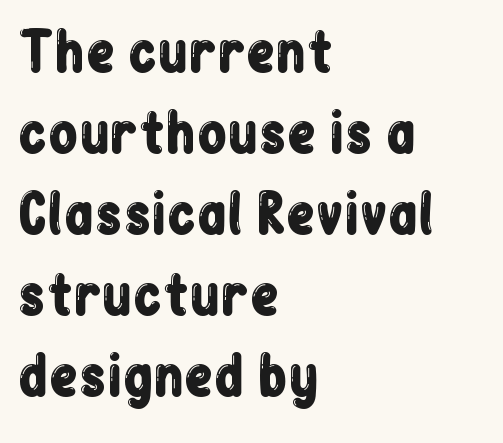
The image shows 54 px condensed sans-serif type, upright; set left-aligned, normal line spacing (1.5x), normal letter spacing, not underlined; low stroke contrast and a medium x-height.
